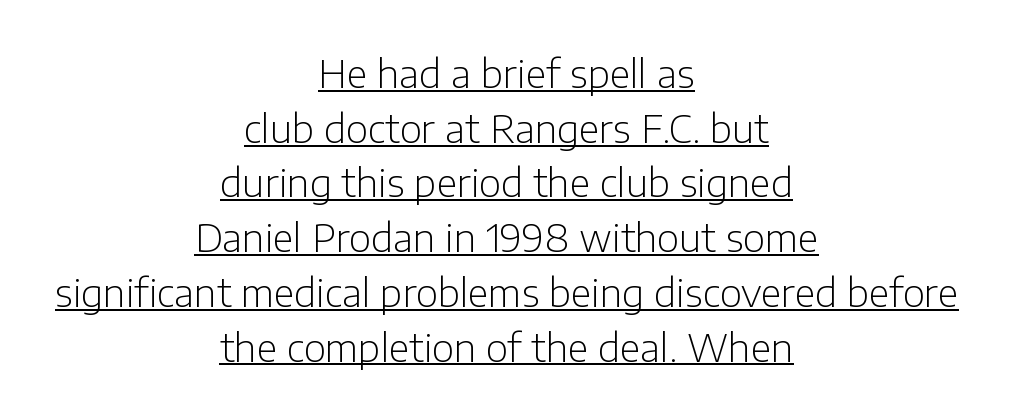
Spacing verdict: proportional, widths tailored to each character. Is the block centered? Yes — each line is placed symmetrically about the middle. The characters display no serif detailing; their extremities are plain. Underlining? Definitely there.
